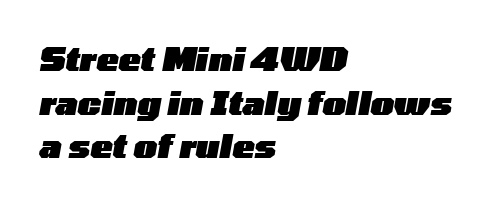
{"italic": "yes", "lean": "right", "slant_degrees": 10, "bold": "yes", "weight": "heavy", "width": "wide", "stroke_contrast": "low", "x_height": "medium", "monospaced": "no", "underline": "no", "align": "left", "line_spacing": "normal", "line_spacing_ratio": 1.32, "letter_spacing": "normal", "letter_spacing_em": 0.0, "glyph_px": 33}
